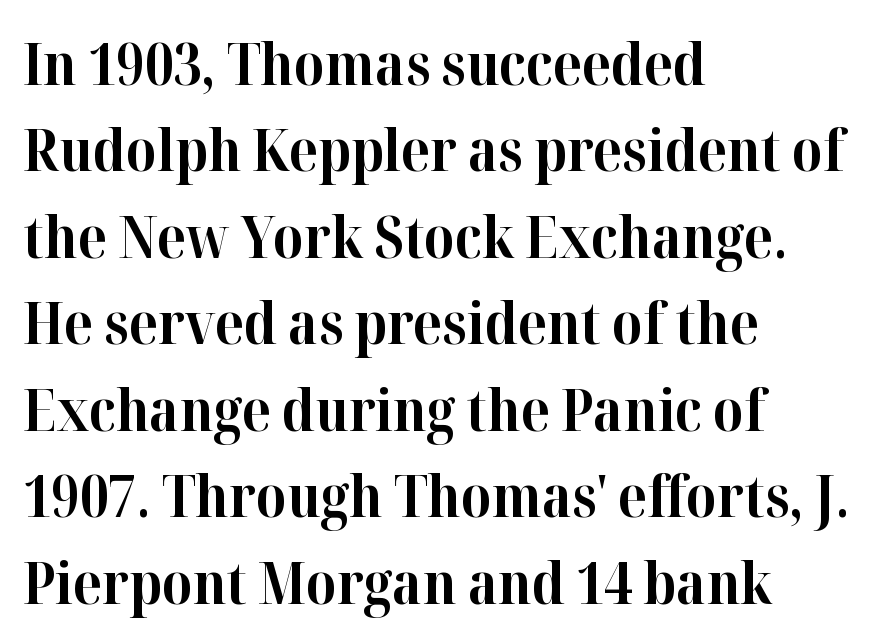
{"serif": "yes", "italic": "no", "bold": "yes", "weight": "bold", "width": "normal", "stroke_contrast": "high", "x_height": "medium", "monospaced": "no", "underline": "no", "align": "left", "line_spacing": "normal", "line_spacing_ratio": 1.49, "letter_spacing": "normal", "letter_spacing_em": 0.0, "glyph_px": 58}
